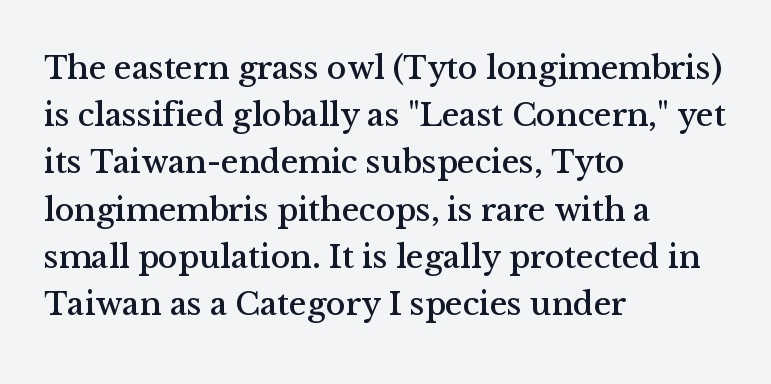
The passage shown is typeset with a serif family. Each letter keeps its own natural width here, so spacing adapts to shape. Decoration check: the copy has no underline. Horizontal bands of white between lines are of average thickness. Is there any slant? The stems are plumb. Is the letter spacing exaggerated? No — it looks like the ordinary default.
